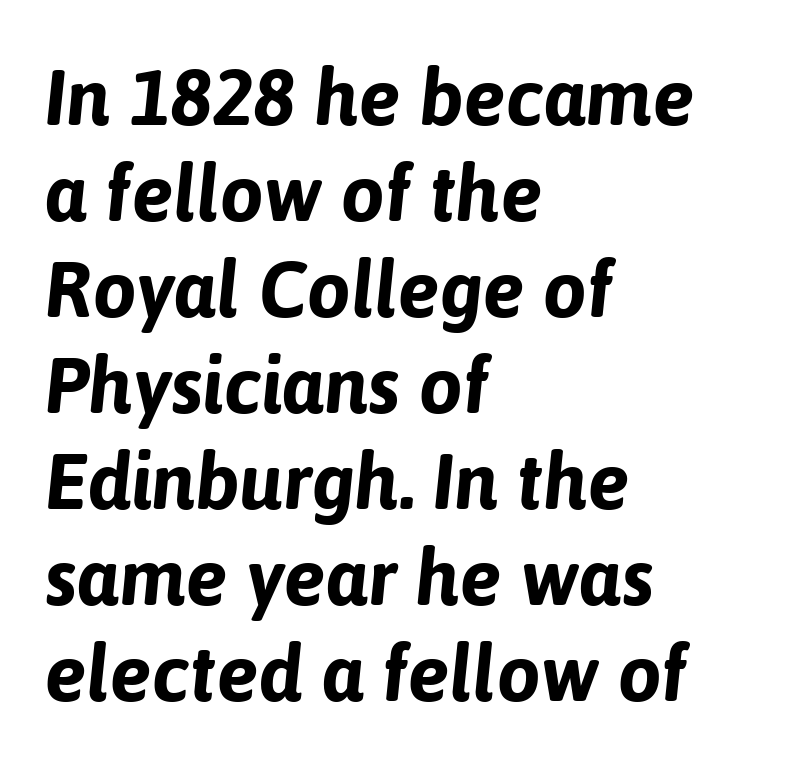
{"italic": "yes", "lean": "right", "slant_degrees": 6, "bold": "yes", "weight": "bold", "width": "normal", "stroke_contrast": "low", "x_height": "medium", "monospaced": "no", "underline": "no", "align": "left", "line_spacing_ratio": 1.23, "letter_spacing": "normal", "letter_spacing_em": 0.0, "glyph_px": 78}
